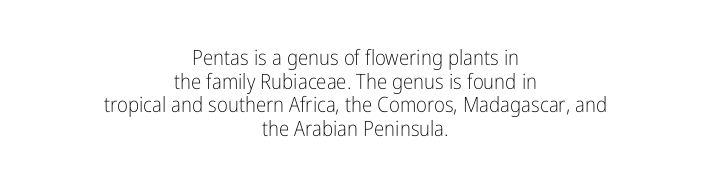
Q: Is the text bold? A: No.
Q: Is the text italic (slanted)? A: No, it is upright.
Q: Is the text underlined? A: No.
Q: How is the paragraph aligned? A: Centered.
Q: Is the spacing between letters normal or unusually wide? A: Normal.
Q: Is the spacing between lines tight, normal or loose? A: Tight.
